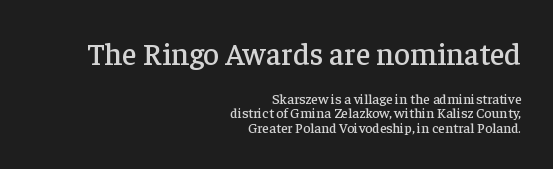
Vertically, the passage feels compressed, each row crowding the next. Line endings align vertically; line beginnings do not. Default kerning and tracking; the words read as compact shapes. Ascenders rise straight up at ninety degrees. The string is rendered with underlining switched off. The passage shown is typed in a proportional face where columns would drift.
